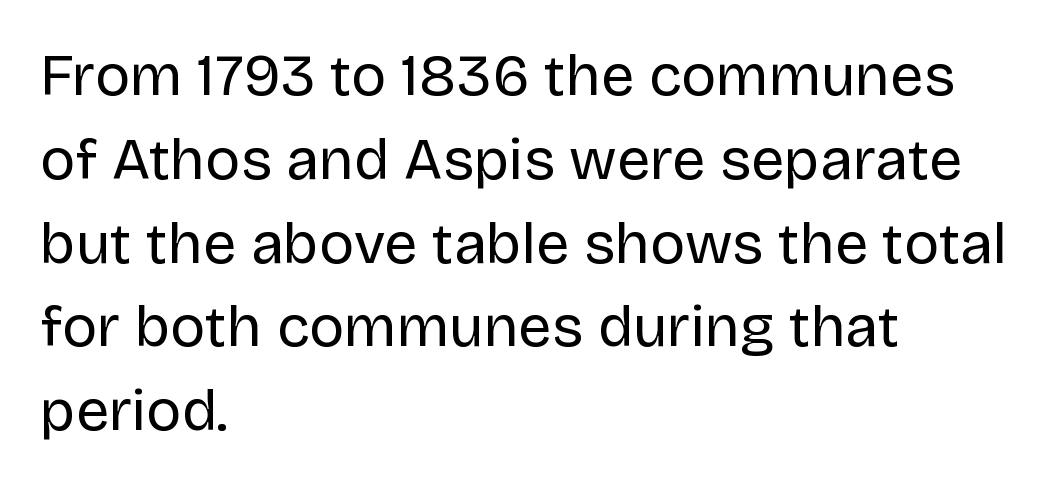
The letters carry no serifs — their stems end cleanly without finishing strokes. The rendering uses natural spacing where letterforms have individual widths. Underline: absent. The font sits on the lighter half of the weight spectrum, regular included. This is the regular roman posture of the typeface.
